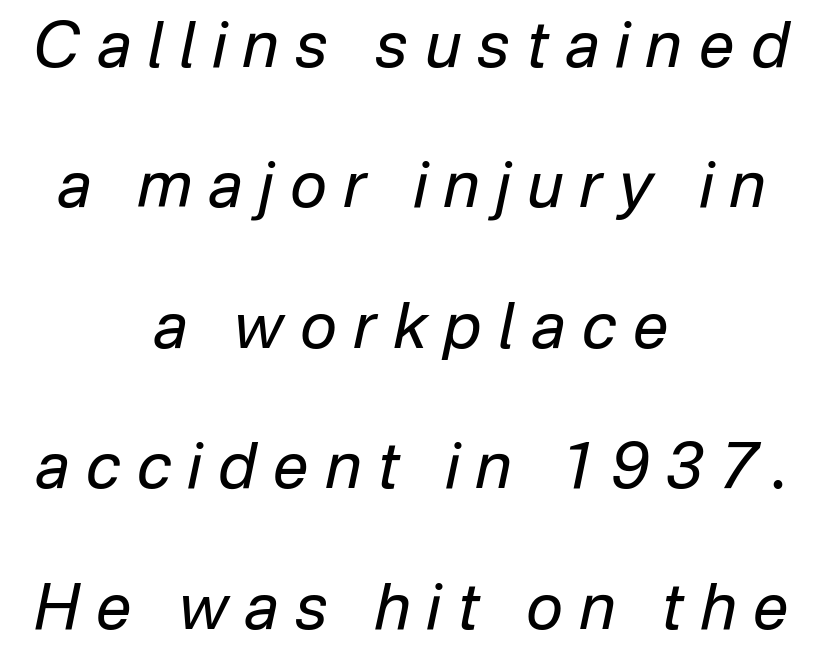
Q: Is the text bold? A: No.
Q: Is the text italic (slanted)? A: Yes, it leans right by about 12 degrees.
Q: Is the text underlined? A: No.
Q: How is the paragraph aligned? A: Centered.
Q: Is the spacing between letters normal or unusually wide? A: Unusually wide.
Q: Is the spacing between lines tight, normal or loose? A: Loose.
Q: Width (condensed, normal, or wide)? A: Normal.
Q: Stroke contrast? A: Low.
Q: x-height? A: Medium.
Q: Monospaced? A: No.
